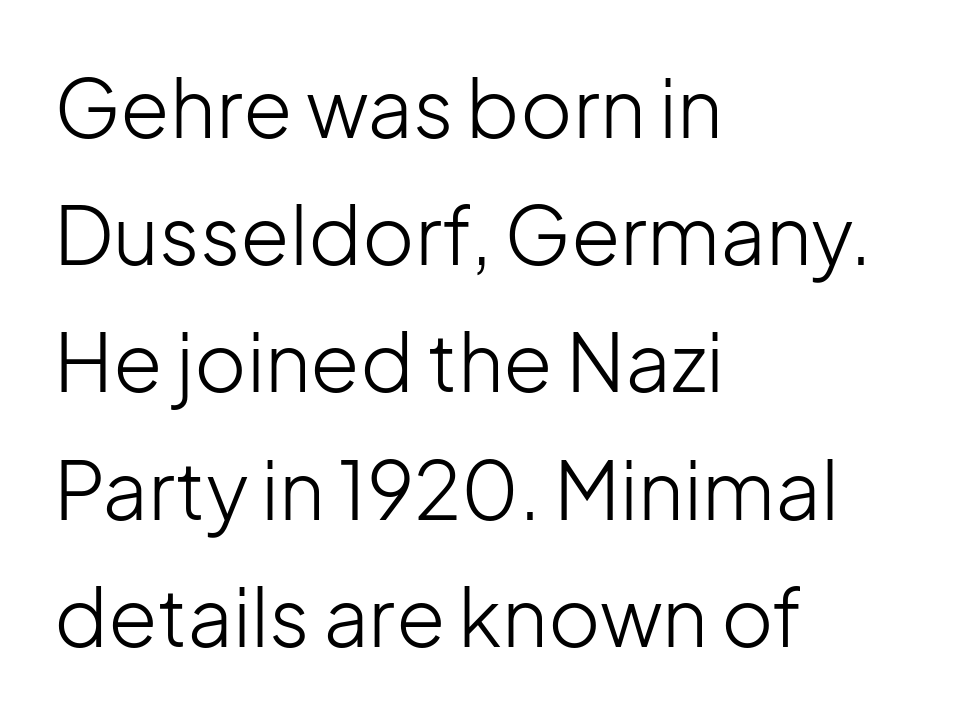
The image shows 80 px light sans-serif type, upright; set left-aligned, normal line spacing (1.59x), normal letter spacing, not underlined; low stroke contrast and a medium x-height.
